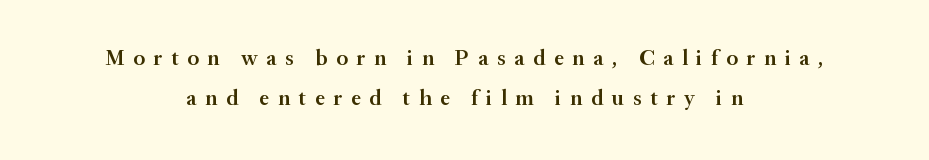
{"italic": "no", "bold": "semi", "underline": "no", "align": "center", "line_spacing_ratio": 1.82, "letter_spacing": "wide", "letter_spacing_em": 0.39, "glyph_px": 22}
